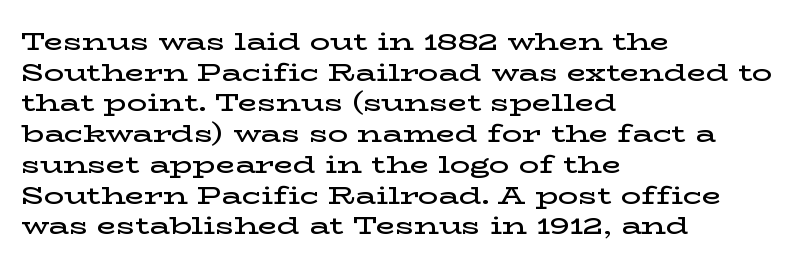
{"italic": "no", "bold": "semi", "underline": "no", "align": "left", "line_spacing_ratio": 1.23, "letter_spacing": "normal", "letter_spacing_em": 0.0, "glyph_px": 25}
